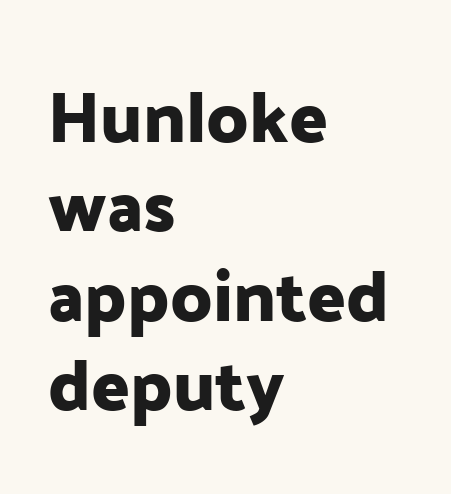
{"serif": "no", "italic": "no", "width": "normal", "stroke_contrast": "low", "x_height": "medium", "monospaced": "no", "underline": "no", "align": "left", "line_spacing": "normal", "line_spacing_ratio": 1.26, "letter_spacing": "normal", "letter_spacing_em": 0.0, "glyph_px": 71}
